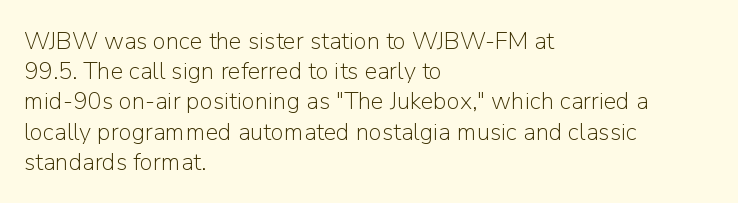
The weight would be labelled regular, book, light, or lighter still. Every stem runs plumb, perpendicular to the baseline. Descender tails drop into unmarked territory. One glance says typical: line gaps are just what's usual.
